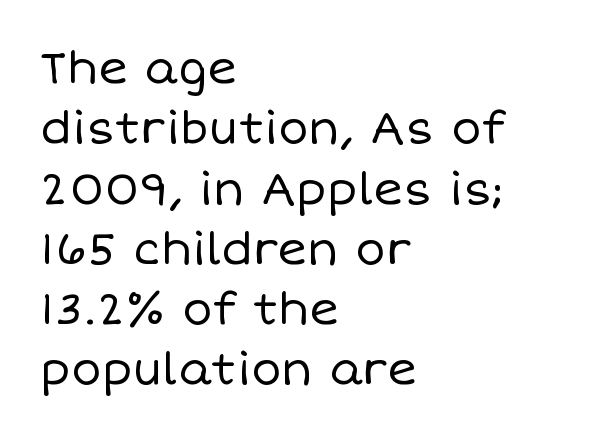
The image shows 45 px regular-weight type, upright; set left-aligned, normal line spacing (1.34x), normal letter spacing, not underlined; low stroke contrast and a large x-height.
